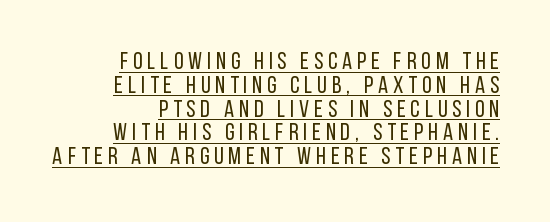
{"italic": "no", "bold": "no", "underline": "yes", "align": "right", "line_spacing": "tight", "line_spacing_ratio": 0.99, "letter_spacing": "wide", "letter_spacing_em": 0.21, "glyph_px": 24}
